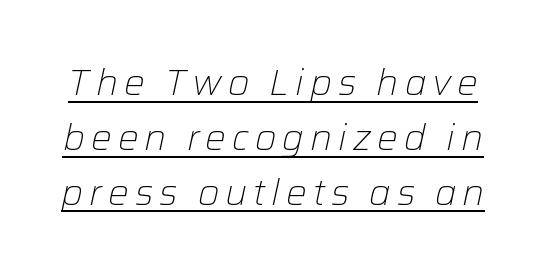
Q: Is the text bold? A: No.
Q: Is the text italic (slanted)? A: Yes, it leans right by about 12 degrees.
Q: Is the text underlined? A: Yes.
Q: Is the spacing between lines tight, normal or loose? A: Normal.
Q: Width (condensed, normal, or wide)? A: Normal.
Q: Stroke contrast? A: Low.
Q: x-height? A: Medium.
Q: Monospaced? A: No.
